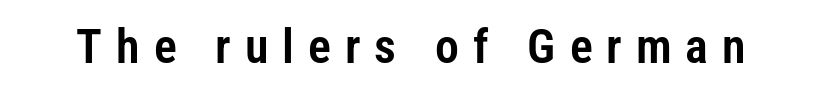
The image shows 48 px condensed sans-serif type, upright; set unusually wide letter spacing (+0.29 em), not underlined; low stroke contrast and a medium x-height.
